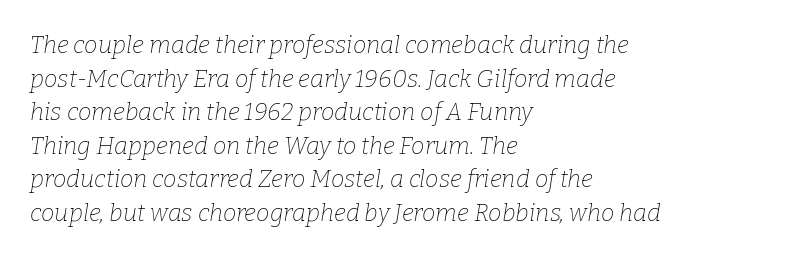
The image shows 24 px text type, italic (leaning right); set left-aligned, normal line spacing (1.4x), normal letter spacing, not underlined.
